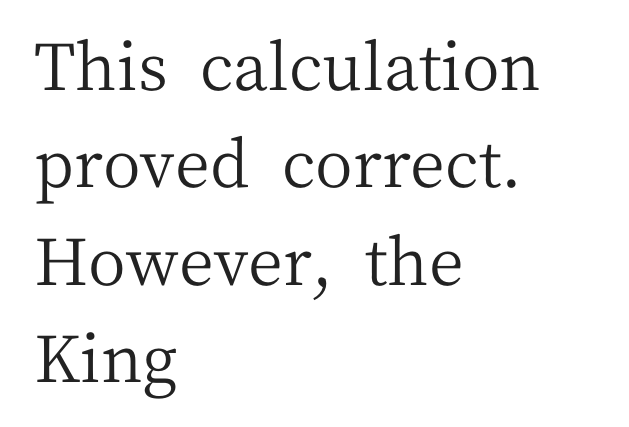
A clean baseline with only descenders dipping below it. Rendered with straight, roman letterforms. In CSS terms this would be text-align: left. Font category for this specimen: serif. No heavy texture on the line: the type isn't bold. Observe the ordinary spacing: letters are neighbours, not strangers.
